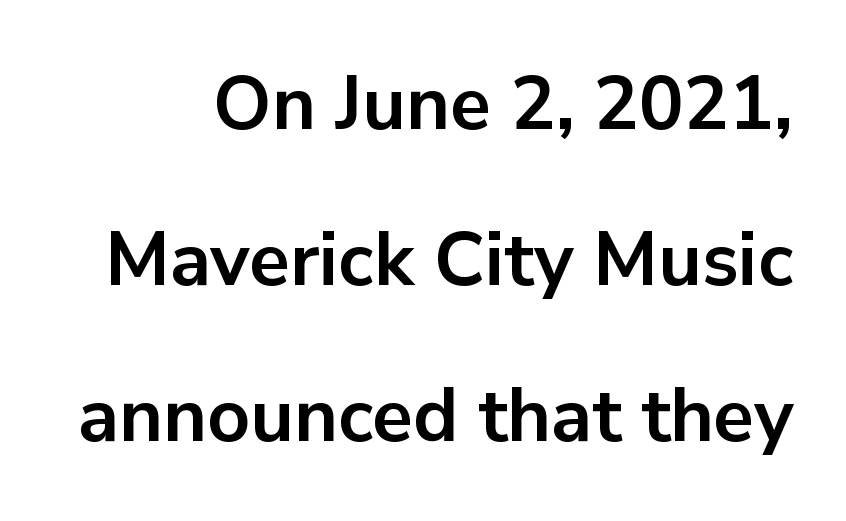
No extra tracking has been applied to these lines. Each letter keeps its own natural width here, so spacing adapts to shape. The characters display no serif detailing; their extremities are plain. The designer dialed line spacing up above the default. Nope, not italic — everything's standing straight. Chunky letters — that's bold for sure.
